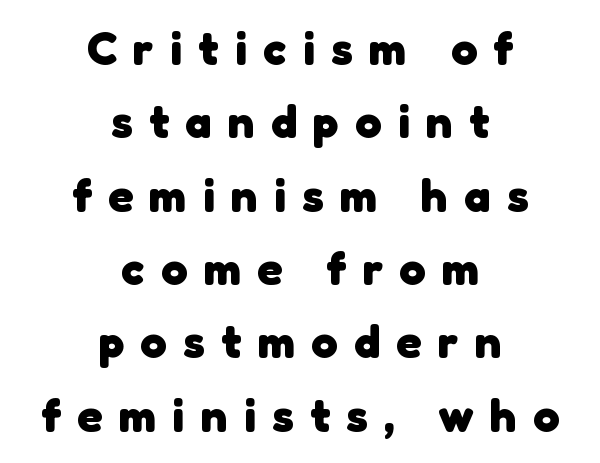
{"serif": "no", "bold": "yes", "weight": "heavy", "width": "normal", "stroke_contrast": "low", "x_height": "medium", "monospaced": "no", "underline": "no", "align": "center", "line_spacing": "normal", "line_spacing_ratio": 1.56, "letter_spacing": "wide", "letter_spacing_em": 0.35, "glyph_px": 47}
